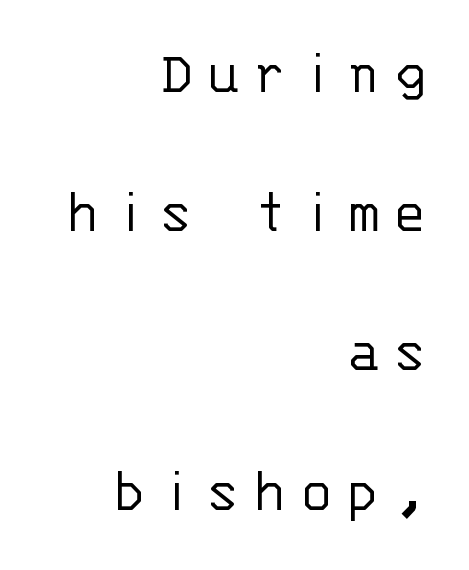
{"serif": "no", "italic": "no", "bold": "no", "weight": "light", "width": "normal", "stroke_contrast": "low", "x_height": "large", "monospaced": "yes", "underline": "no", "align": "right", "line_spacing": "loose", "line_spacing_ratio": 2.21, "letter_spacing": "wide", "letter_spacing_em": 0.25, "glyph_px": 63}
